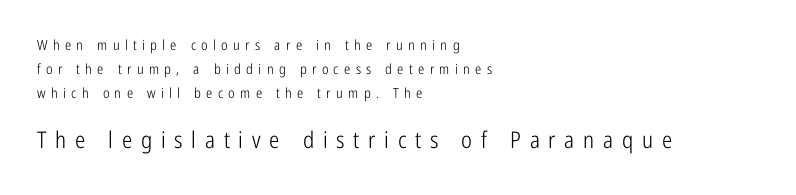
Q: Is the text bold? A: No.
Q: Is the text italic (slanted)? A: No, it is upright.
Q: Is the text underlined? A: No.
Q: How is the paragraph aligned? A: Left-aligned.
Q: Is the spacing between letters normal or unusually wide? A: Unusually wide.
Q: Which block of text is set in a larger size, the first (top) or the second (bottom)? A: The second (bottom) one.
